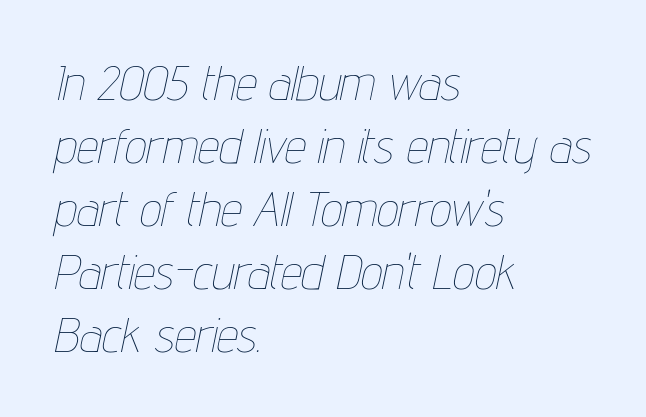
The image shows 48 px thin, condensed type, italic (leaning right); set left-aligned, normal line spacing (1.31x), normal letter spacing, not underlined; low stroke contrast and a medium x-height.
